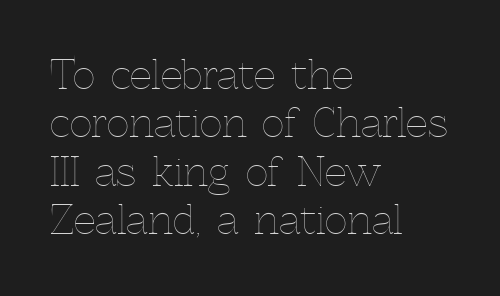
Heft: none added — not bold. Where is the straight margin? On the left. Honestly, the letter spacing is just normal — you wouldn't notice it. Just letters on the line, the space beneath them empty.
